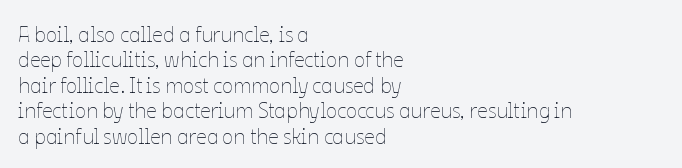
The image shows 21 px text type, upright; set left-aligned, line spacing 1.21x, normal letter spacing, not underlined.
